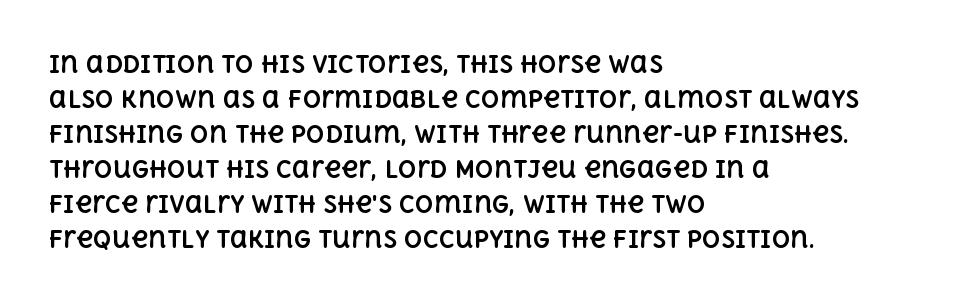
{"italic": "no", "bold": "yes", "underline": "no", "align": "left", "line_spacing": "normal", "line_spacing_ratio": 1.52, "letter_spacing": "normal", "letter_spacing_em": 0.0, "glyph_px": 23}
